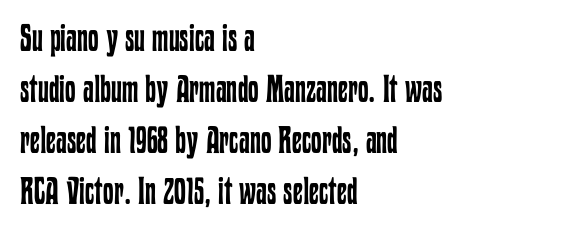
The letters advance in unequal steps, a hallmark of proportional type. Counters stay open thanks to moderate or lighter strokes. The designer left line spacing at the default. Descenders hang freely into open space.
